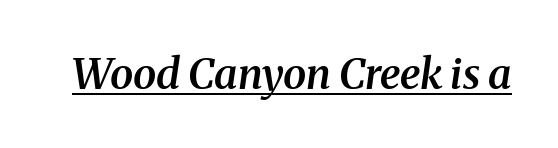
Q: Is the text bold? A: Semi-bold.
Q: Is the text italic (slanted)? A: Yes, it leans right by about 8 degrees.
Q: Is the typeface a serif or a sans-serif typeface? A: Serif.
Q: Is the text underlined? A: Yes.
Q: Is the spacing between letters normal or unusually wide? A: Normal.
Q: Width (condensed, normal, or wide)? A: Normal.
Q: Stroke contrast? A: Medium.
Q: x-height? A: Medium.
Q: Monospaced? A: No.
